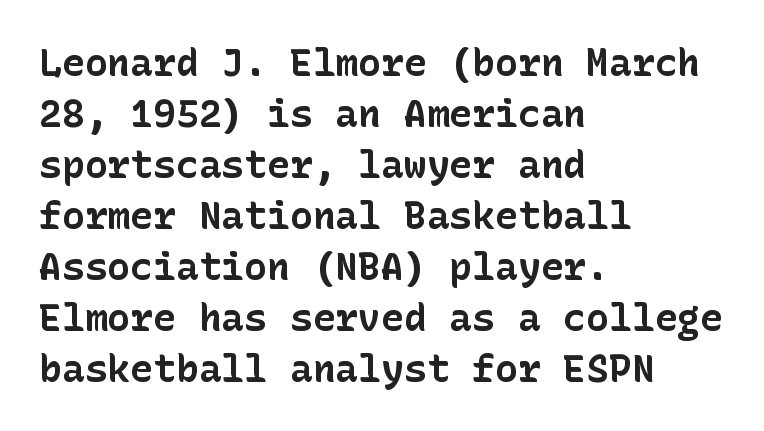
{"serif": "no", "italic": "no", "bold": "yes", "weight": "bold", "width": "normal", "stroke_contrast": "low", "x_height": "medium", "underline": "no", "align": "left", "line_spacing": "normal", "line_spacing_ratio": 1.34, "letter_spacing": "normal", "letter_spacing_em": 0.0, "glyph_px": 38}
